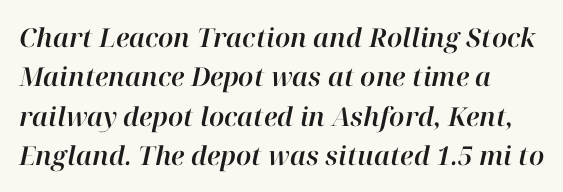
{"italic": "yes", "lean": "right", "slant_degrees": 12, "underline": "no", "line_spacing": "normal", "line_spacing_ratio": 1.51, "letter_spacing": "normal", "letter_spacing_em": 0.0, "glyph_px": 26}
